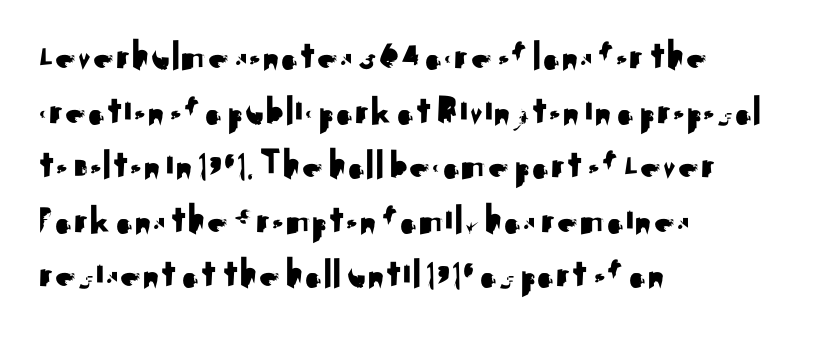
The rows are spaced the way most documents space them. Descenders hang freely into open space. The type family on display is of the sans-serif kind. A typesetter would call this zero additional tracking. The lines in this sample share a left origin and differ only in where they stop. Think of a printed novel: that variable character pitch is what you see here.
